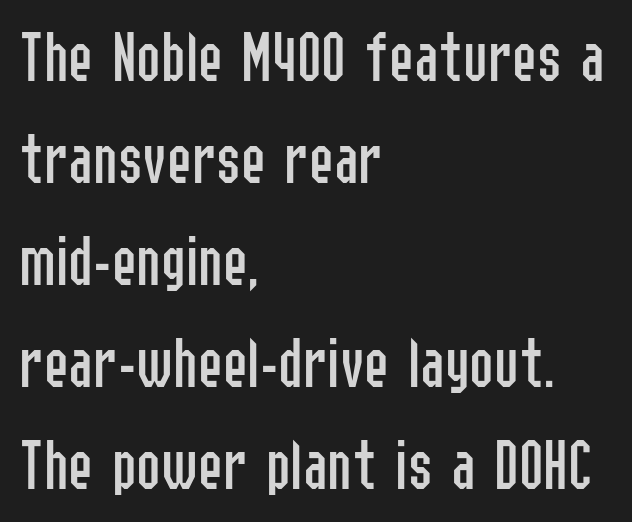
{"serif": "no", "italic": "no", "bold": "no", "weight": "regular", "width": "condensed", "stroke_contrast": "low", "x_height": "medium", "monospaced": "no", "underline": "no", "align": "left", "line_spacing": "normal", "line_spacing_ratio": 1.38, "letter_spacing": "normal", "letter_spacing_em": 0.0, "glyph_px": 74}
